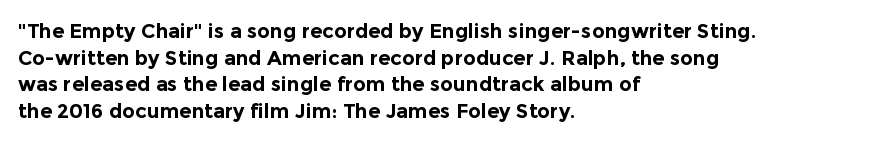
The typography opts for an upright posture over an oblique one. A classic flush-left, rag-right setting is used for this passage. Words appear dense and cohesive because spacing is normal. A full-strength bold gives these letters their thick strokes. Rule under the text: the space is simply empty.
